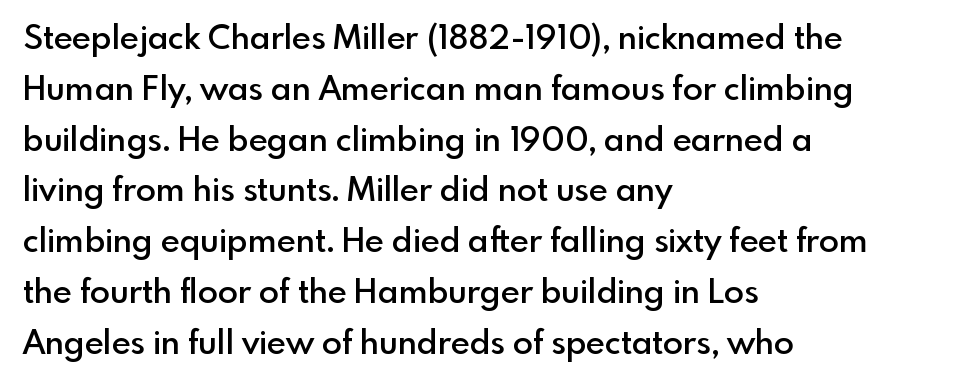
Q: Is the text bold? A: Semi-bold.
Q: Is the text italic (slanted)? A: No, it is upright.
Q: Is the typeface a serif or a sans-serif typeface? A: Sans-serif.
Q: Is the text underlined? A: No.
Q: How is the paragraph aligned? A: Left-aligned.
Q: Is the spacing between letters normal or unusually wide? A: Normal.
Q: Is the spacing between lines tight, normal or loose? A: Normal.
Q: Width (condensed, normal, or wide)? A: Normal.
Q: x-height? A: Small.
Q: Monospaced? A: No.
